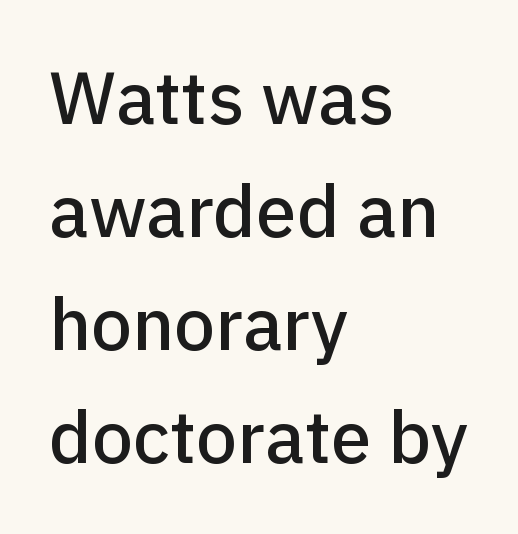
{"serif": "no", "italic": "no", "width": "normal", "stroke_contrast": "low", "x_height": "medium", "monospaced": "no", "underline": "no", "align": "left", "line_spacing": "normal", "line_spacing_ratio": 1.55, "letter_spacing": "normal", "letter_spacing_em": 0.0, "glyph_px": 73}
